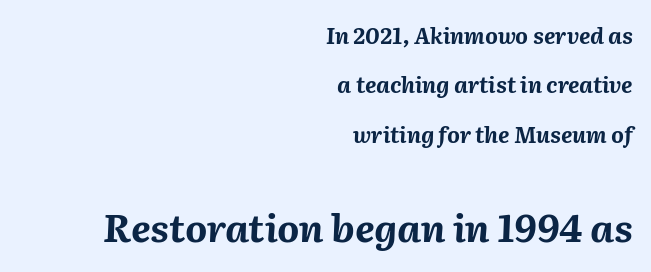
All the whitespace from short lines collects on the left. Type without underlining. Bigger letters appear in the bottom chunk; the top chunk is reduced. Proportional: the letters do not fall into vertical columns.
